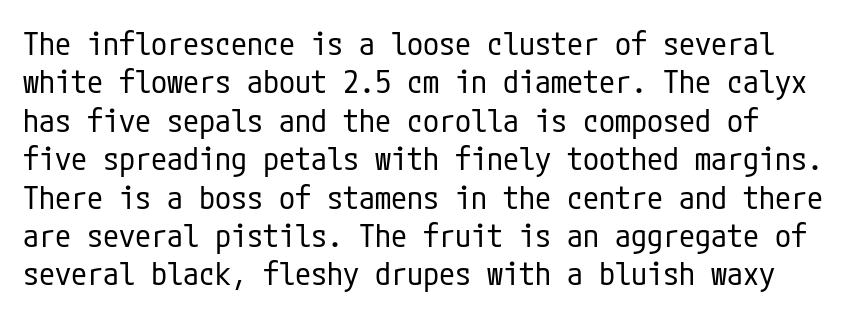
Nope, not italic — everything's standing straight. Does the type have serifs? No, each stem ends abruptly. The baseline area is clear. Nobody touched the tracking dial on this one. Is the stroke heavy? The answer is a plain regular-or-lighter.
